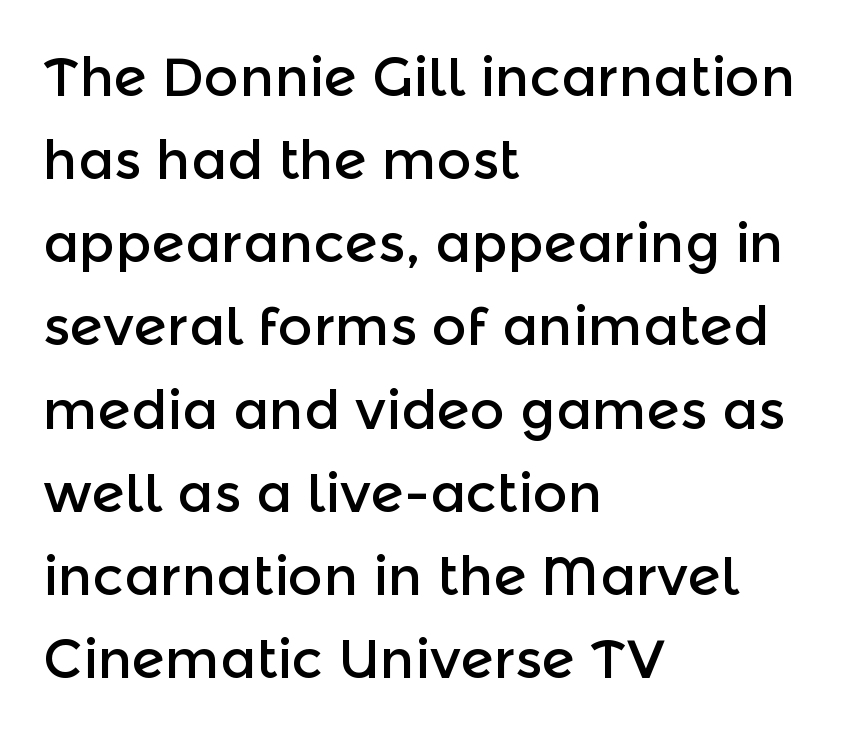
This rendering employs a face without finishing strokes, i.e., a sans-serif. The letters stand upright; this is a roman face. Does the leading feel generous? No, just average. Compared with typical body copy, the letter spacing here is the same. The area under the type is left untouched. Alignment: flush left.
